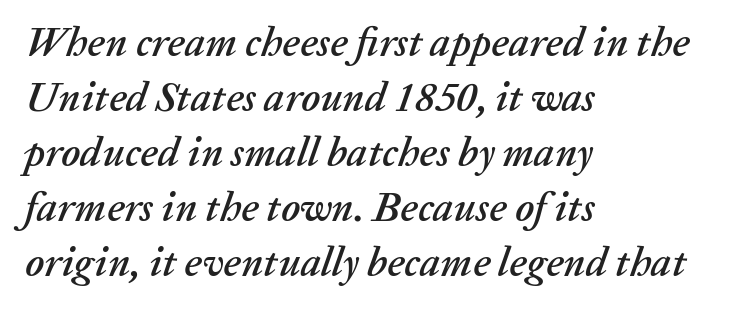
{"italic": "yes", "lean": "right", "slant_degrees": 20, "width": "normal", "stroke_contrast": "low", "x_height": "medium", "monospaced": "no", "underline": "no", "align": "left", "line_spacing": "normal", "line_spacing_ratio": 1.34, "letter_spacing": "normal", "letter_spacing_em": 0.0, "glyph_px": 41}
